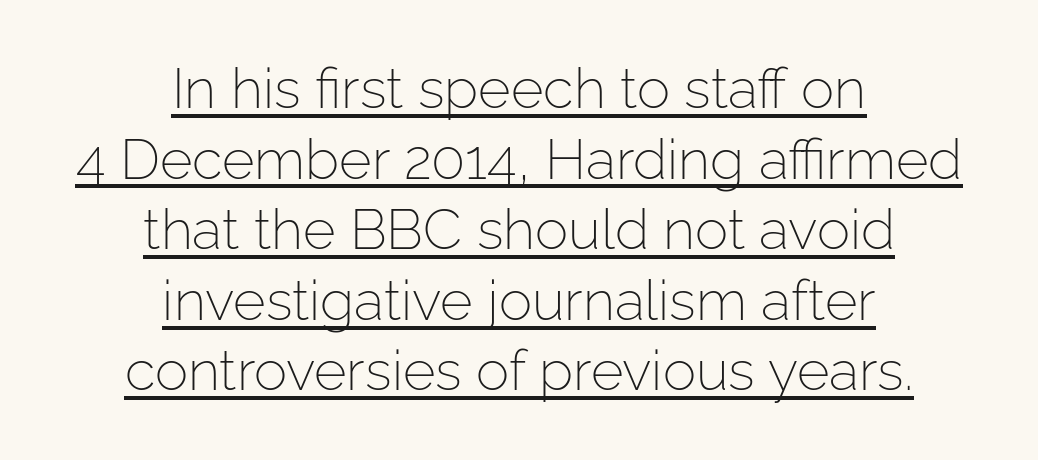
Q: Is the text bold? A: No.
Q: Is the text italic (slanted)? A: No, it is upright.
Q: Is the typeface a serif or a sans-serif typeface? A: Sans-serif.
Q: Is the text underlined? A: Yes.
Q: How is the paragraph aligned? A: Centered.
Q: Is the spacing between letters normal or unusually wide? A: Normal.
Q: Is the spacing between lines tight, normal or loose? A: Normal.
Q: Width (condensed, normal, or wide)? A: Normal.
Q: Stroke contrast? A: Low.
Q: x-height? A: Medium.
Q: Monospaced? A: No.
